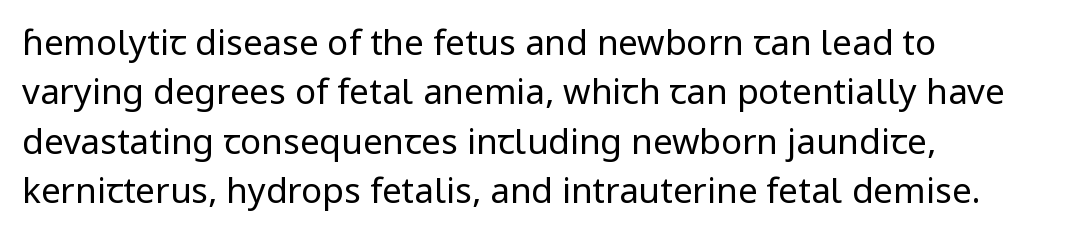
The image shows 35 px regular-weight sans-serif type, upright; set left-aligned, normal line spacing (1.41x), normal letter spacing, not underlined; low stroke contrast and a medium x-height.
